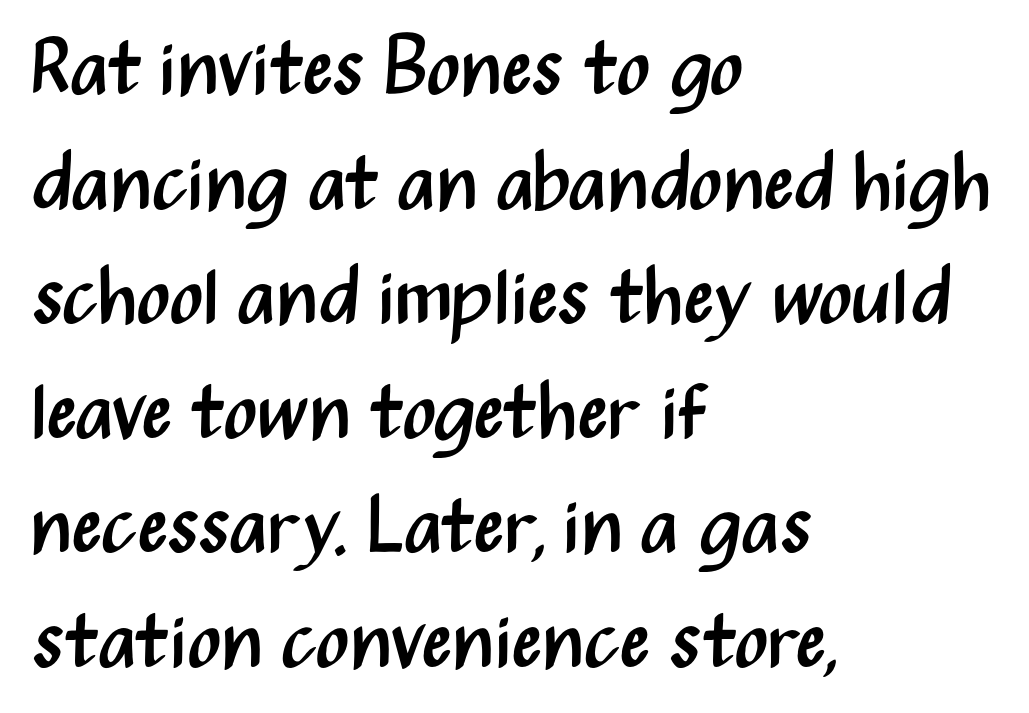
The image shows 79 px regular-weight, condensed sans-serif type, upright; set left-aligned, normal line spacing (1.45x), normal letter spacing, not underlined; medium stroke contrast and a medium x-height.
